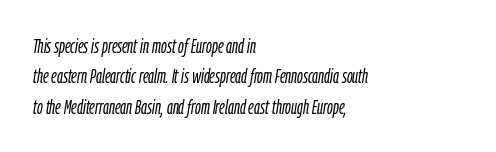
{"italic": "yes", "lean": "right", "slant_degrees": 9, "bold": "no", "underline": "no", "align": "left", "line_spacing": "normal", "line_spacing_ratio": 1.52, "letter_spacing": "normal", "letter_spacing_em": 0.0, "glyph_px": 20}
